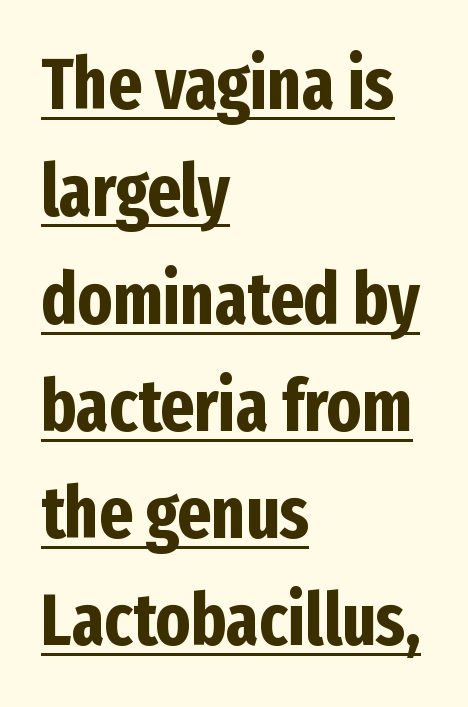
The image shows 72 px bold, condensed sans-serif type, upright; set left-aligned, normal line spacing (1.49x), normal letter spacing, underlined; low stroke contrast and a medium x-height.
